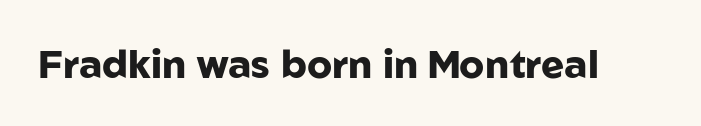
The image shows 39 px heavy sans-serif type, upright; set normal letter spacing, not underlined; low stroke contrast and a medium x-height.
